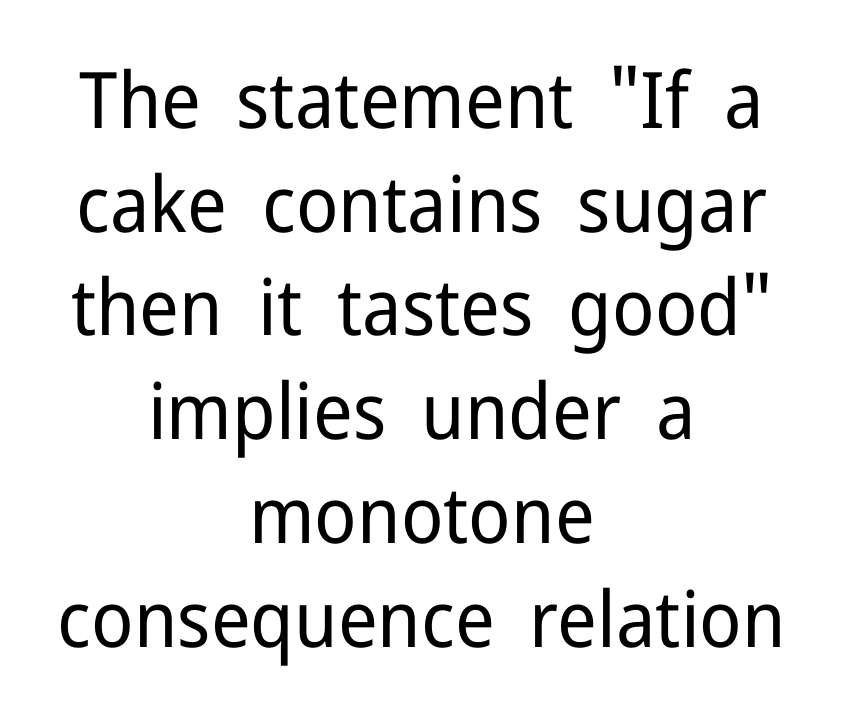
The image shows 78 px regular-weight sans-serif type, upright; set centered, normal line spacing (1.33x), normal letter spacing, not underlined; low stroke contrast and a medium x-height.
